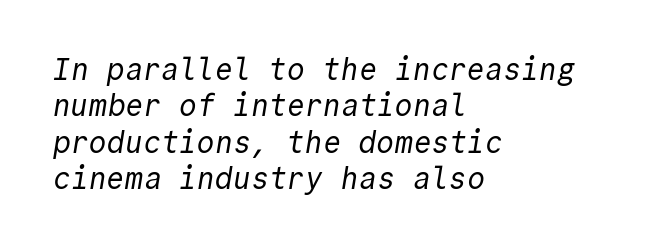
The image shows 30 px regular-weight sans-serif type, monospaced; set left-aligned, line spacing 1.21x, normal letter spacing, not underlined; a medium x-height.
